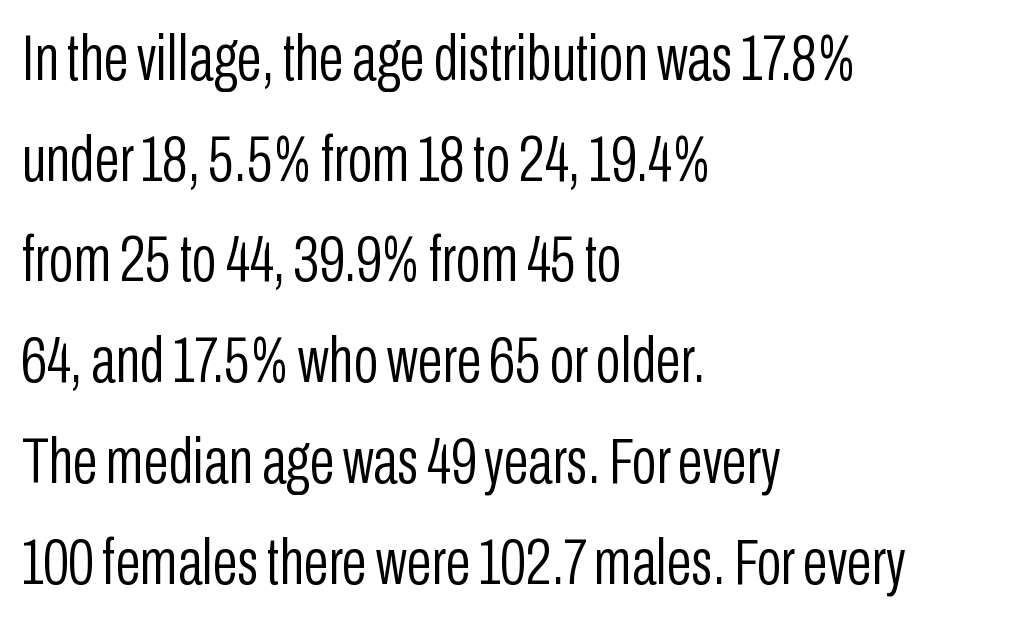
Q: Is the text bold? A: No.
Q: Is the text italic (slanted)? A: No, it is upright.
Q: Is the typeface a serif or a sans-serif typeface? A: Sans-serif.
Q: Is the text underlined? A: No.
Q: How is the paragraph aligned? A: Left-aligned.
Q: Is the spacing between letters normal or unusually wide? A: Normal.
Q: Is the spacing between lines tight, normal or loose? A: Normal.
Q: Width (condensed, normal, or wide)? A: Condensed.
Q: Stroke contrast? A: Low.
Q: x-height? A: Medium.
Q: Monospaced? A: No.
